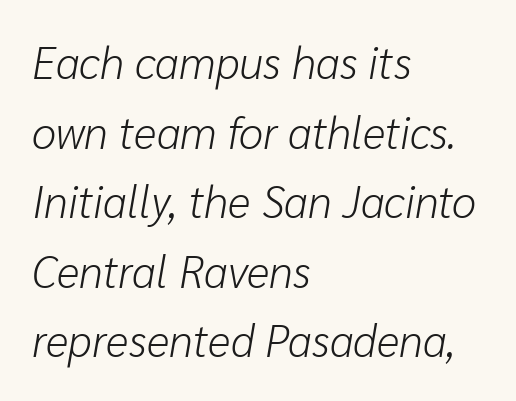
{"italic": "yes", "lean": "right", "slant_degrees": 10, "bold": "no", "weight": "light", "width": "normal", "stroke_contrast": "low", "x_height": "medium", "monospaced": "no", "underline": "no", "align": "left", "line_spacing": "normal", "line_spacing_ratio": 1.58, "letter_spacing": "normal", "letter_spacing_em": 0.0, "glyph_px": 44}
